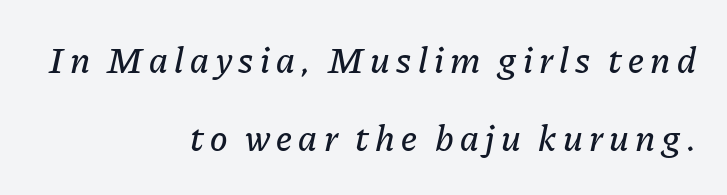
The image shows 37 px text type, italic (leaning right); set right-aligned, loose line spacing (2.11x), not underlined; low stroke contrast and a medium x-height.
